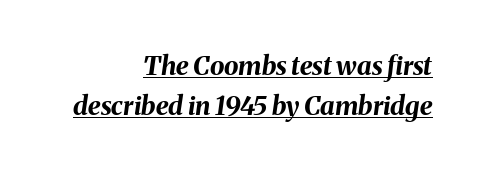
The sample has been set heavy, in full bold. This sample carries an underscore along the baseline area. In terms of letterspacing, this is plain default setting. A student would call this right alignment; a typographer would say flush right, rag left. The passage shown leans; its letterforms are oblique. A typesetter would call this leading conventional body-copy spacing.
